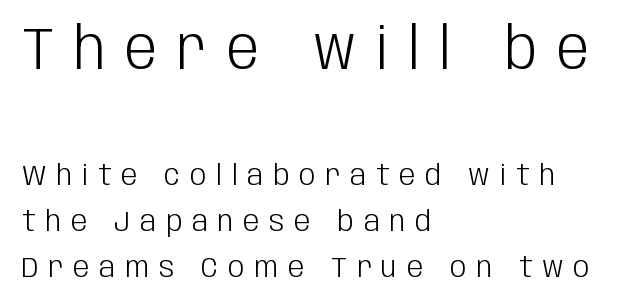
{"serif": "no", "italic": "no", "bold": "no", "weight": "light", "width": "condensed", "stroke_contrast": "low", "x_height": "large", "monospaced": "no", "underline": "no", "align": "left", "line_spacing": "normal", "line_spacing_ratio": 1.59, "letter_spacing": "wide", "letter_spacing_em": 0.34, "larger_block": "first", "size_ratio": 2.0, "glyph_px": 58}
